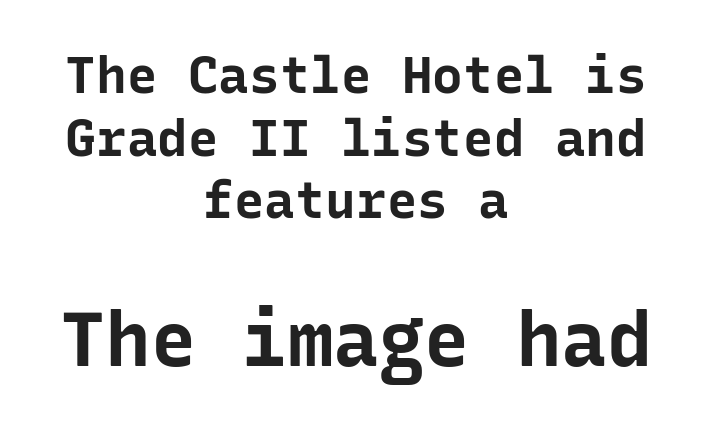
{"serif": "no", "italic": "no", "bold": "yes", "weight": "bold", "width": "normal", "stroke_contrast": "low", "x_height": "medium", "monospaced": "yes", "underline": "no", "align": "center", "line_spacing_ratio": 1.23, "letter_spacing": "normal", "letter_spacing_em": 0.0, "larger_block": "second", "size_ratio": 1.49, "glyph_px": 76}
